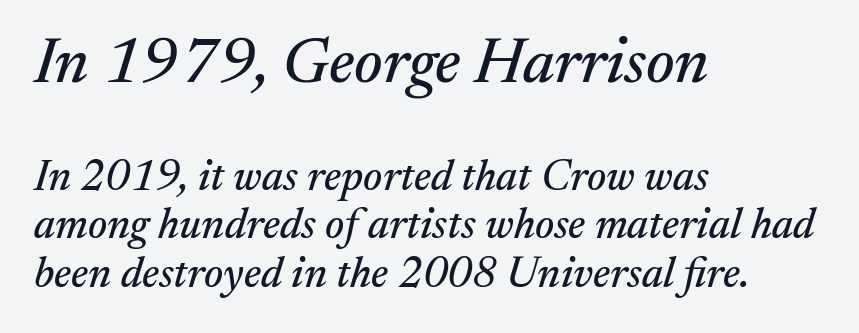
The image shows 64 px serif type, italic (leaning right); set left-aligned, tight line spacing (1.13x), normal letter spacing, not underlined; the first (top) block is 1.49x larger; medium stroke contrast and a medium x-height.
